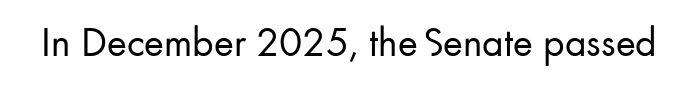
Q: Is the text bold? A: No.
Q: Is the text italic (slanted)? A: No, it is upright.
Q: Is the typeface a serif or a sans-serif typeface? A: Sans-serif.
Q: Is the text underlined? A: No.
Q: Is the spacing between letters normal or unusually wide? A: Normal.
Q: Width (condensed, normal, or wide)? A: Normal.
Q: Stroke contrast? A: Low.
Q: x-height? A: Small.
Q: Monospaced? A: No.
